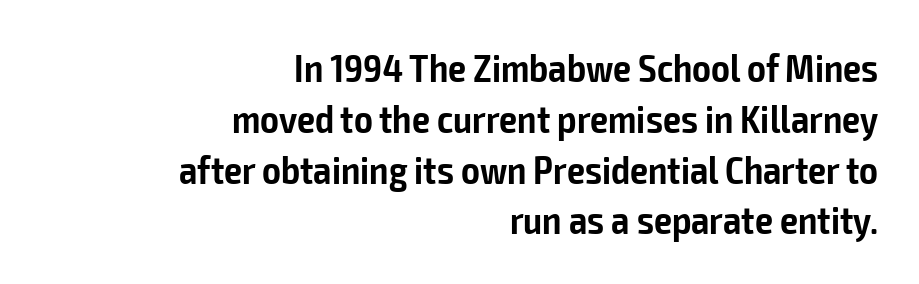
The image shows 40 px semibold, condensed sans-serif type, upright; set right-aligned, normal line spacing (1.27x), normal letter spacing, not underlined; low stroke contrast and a medium x-height.
